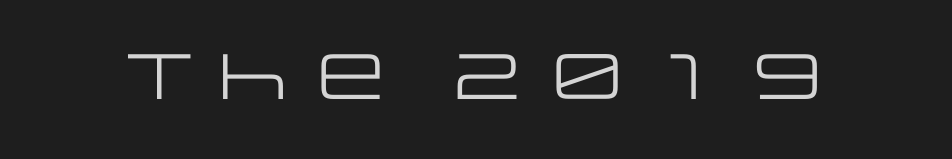
Q: Is the text bold? A: No.
Q: Is the text italic (slanted)? A: No, it is upright.
Q: Is the typeface a serif or a sans-serif typeface? A: Sans-serif.
Q: Is the text underlined? A: No.
Q: Is the spacing between letters normal or unusually wide? A: Normal.
Q: Width (condensed, normal, or wide)? A: Wide.
Q: Stroke contrast? A: Low.
Q: x-height? A: Large.
Q: Monospaced? A: No.
